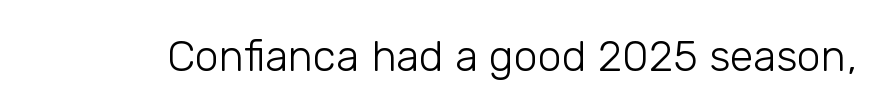
Q: Is the text bold? A: No.
Q: Is the text italic (slanted)? A: No, it is upright.
Q: Is the typeface a serif or a sans-serif typeface? A: Sans-serif.
Q: Is the text underlined? A: No.
Q: Is the spacing between letters normal or unusually wide? A: Normal.
Q: Width (condensed, normal, or wide)? A: Normal.
Q: Stroke contrast? A: Low.
Q: x-height? A: Medium.
Q: Monospaced? A: No.
